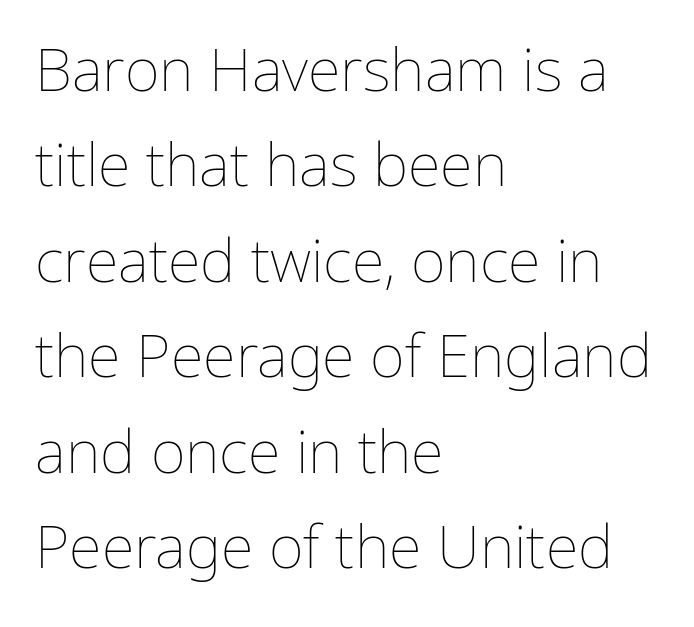
Glyph-to-glyph distance matches everyday printed text. Do the characters align in a grid? No, the font is proportional. Do the letters lean? They stand straight. Line starts are locked; line ends wander.
